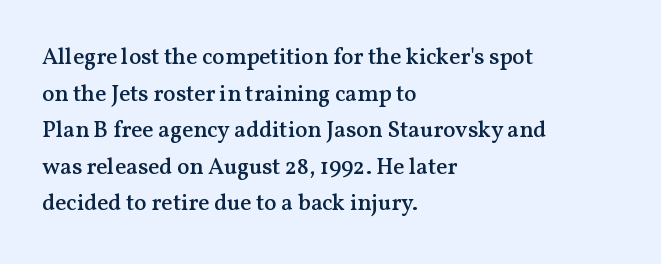
The image shows 23 px text type, upright; set left-aligned, normal line spacing (1.59x), normal letter spacing, not underlined.
